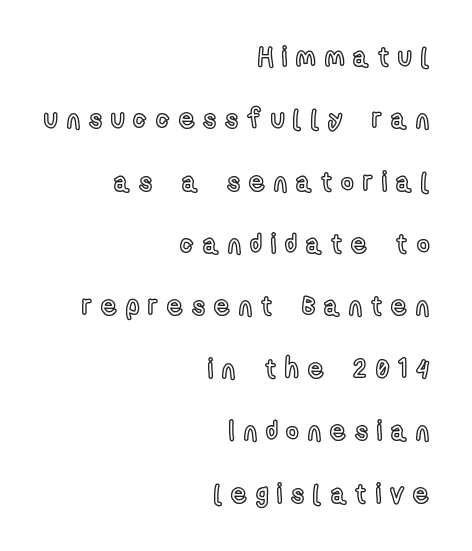
The passage is arranged like a letterhead date or caption credit — flush right. Loose tracking; the words dissolve into strings of separated letters. The baseline area is clear. Every stem runs plumb, perpendicular to the baseline. The space between consecutive lines is lavish.
